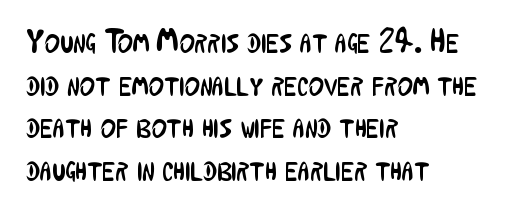
To sum up the face: it is a sans, with no serifs. The rendering keeps characters at their native spacing. The characters are drawn with everyday or finer stroke widths. Leading matches the norm, producing a regular column. The rendering uses natural spacing where letterforms have individual widths. These lines are set flush left with a ragged right edge.
